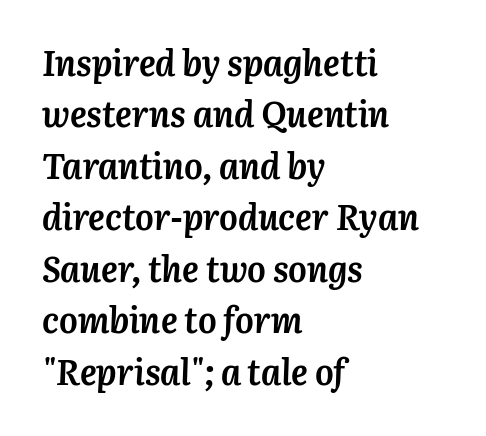
Q: Is the text bold? A: Yes.
Q: Is the text italic (slanted)? A: Yes, it leans right by about 3 degrees.
Q: Is the text underlined? A: No.
Q: How is the paragraph aligned? A: Left-aligned.
Q: Is the spacing between letters normal or unusually wide? A: Normal.
Q: Is the spacing between lines tight, normal or loose? A: Normal.
Q: Width (condensed, normal, or wide)? A: Normal.
Q: Stroke contrast? A: Medium.
Q: x-height? A: Medium.
Q: Monospaced? A: No.
